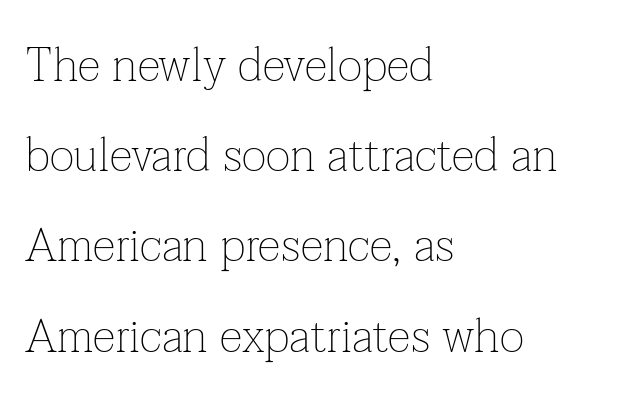
The image shows 47 px thin serif type, upright; set left-aligned, loose line spacing (1.92x), normal letter spacing, not underlined; low stroke contrast and a medium x-height.
